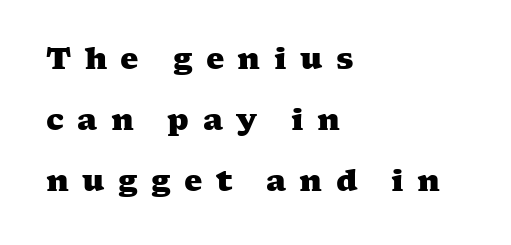
{"serif": "yes", "bold": "yes", "weight": "heavy", "width": "wide", "stroke_contrast": "medium", "x_height": "medium", "monospaced": "no", "underline": "no", "align": "left", "line_spacing": "loose", "line_spacing_ratio": 2.11, "letter_spacing": "wide", "letter_spacing_em": 0.46, "glyph_px": 29}
